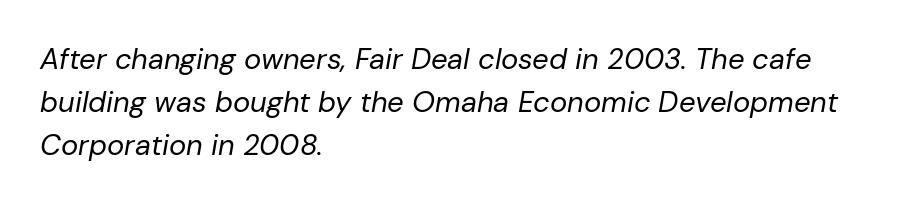
The image shows 29 px regular-weight type, italic (leaning right); set left-aligned, normal line spacing (1.48x), normal letter spacing, not underlined; low stroke contrast and a medium x-height.
